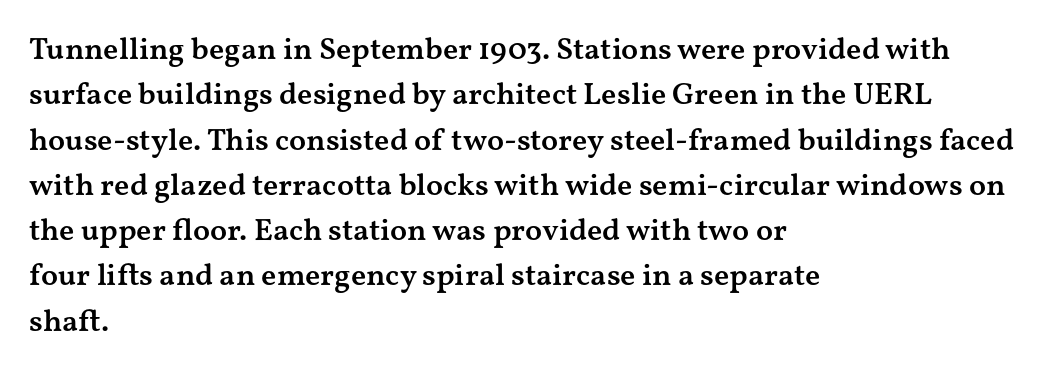
The image shows 31 px semibold, wide serif type, upright; set left-aligned, normal line spacing (1.46x), normal letter spacing, not underlined; medium stroke contrast and a medium x-height.
